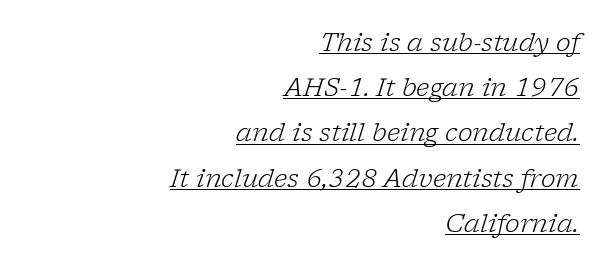
Q: Is the text bold? A: No.
Q: Is the text italic (slanted)? A: Yes, it leans right by about 17 degrees.
Q: Is the text underlined? A: Yes.
Q: How is the paragraph aligned? A: Right-aligned.
Q: Is the spacing between letters normal or unusually wide? A: Normal.
